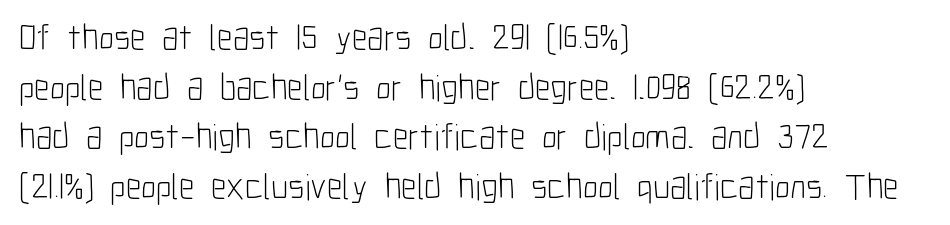
{"serif": "no", "italic": "no", "bold": "no", "weight": "light", "width": "condensed", "stroke_contrast": "low", "x_height": "medium", "monospaced": "no", "underline": "no", "align": "left", "line_spacing": "normal", "line_spacing_ratio": 1.34, "letter_spacing": "normal", "letter_spacing_em": 0.0, "glyph_px": 37}
